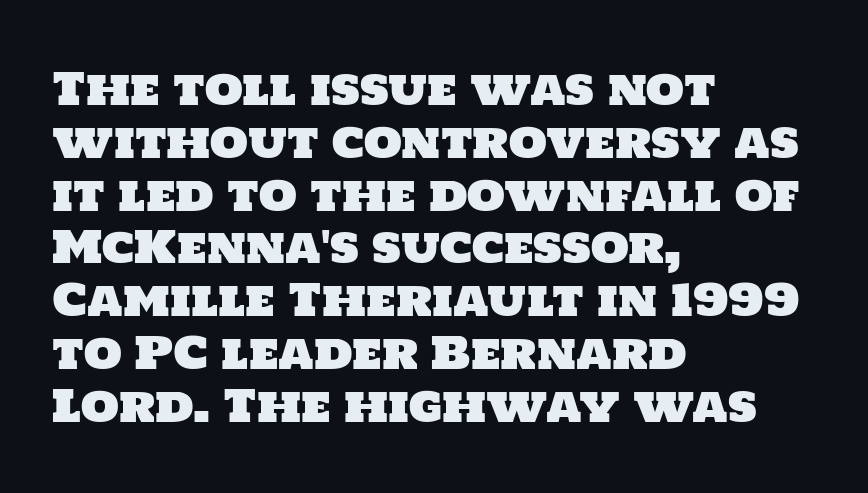
Q: Is the typeface a serif or a sans-serif typeface? A: Sans-serif.
Q: Is the text underlined? A: No.
Q: How is the paragraph aligned? A: Left-aligned.
Q: Is the spacing between letters normal or unusually wide? A: Normal.
Q: Width (condensed, normal, or wide)? A: Normal.
Q: Stroke contrast? A: Low.
Q: x-height? A: Large.
Q: Monospaced? A: No.
